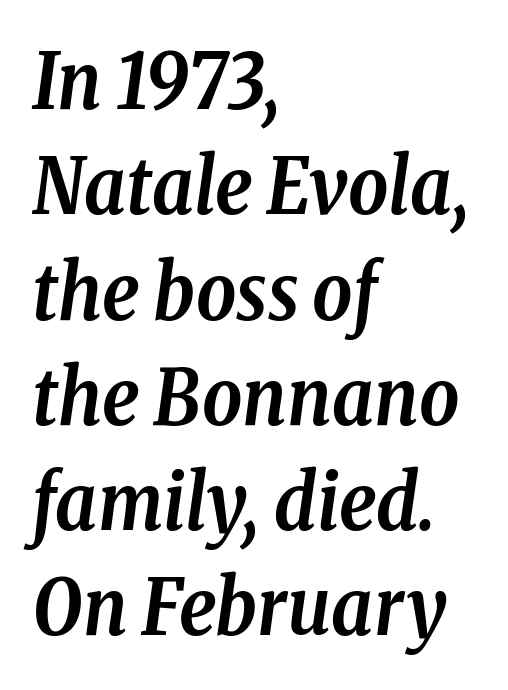
Q: Is the text bold? A: Yes.
Q: Is the text italic (slanted)? A: Yes, it leans right by about 8 degrees.
Q: Is the typeface a serif or a sans-serif typeface? A: Serif.
Q: Is the text underlined? A: No.
Q: How is the paragraph aligned? A: Left-aligned.
Q: Is the spacing between letters normal or unusually wide? A: Normal.
Q: Is the spacing between lines tight, normal or loose? A: Normal.
Q: Width (condensed, normal, or wide)? A: Condensed.
Q: Stroke contrast? A: Low.
Q: x-height? A: Medium.
Q: Monospaced? A: No.
